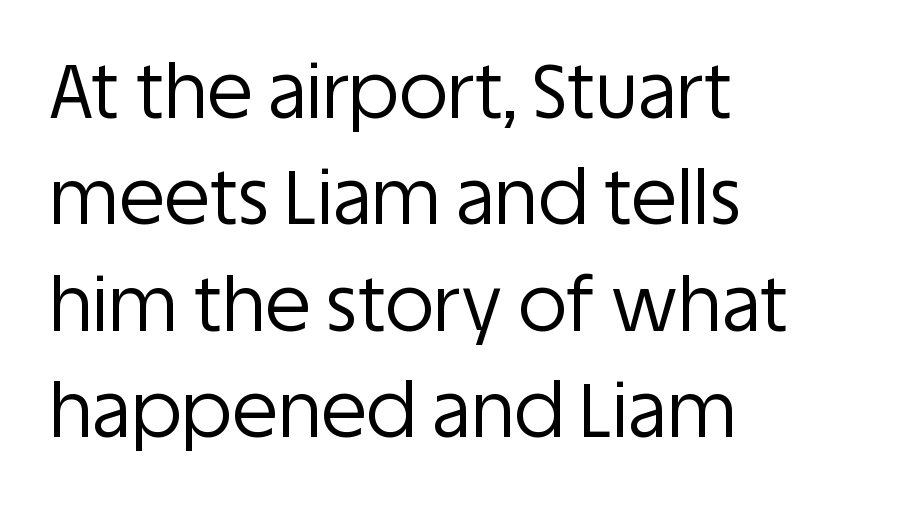
The image shows 75 px regular-weight sans-serif type, upright; set left-aligned, normal line spacing (1.42x), normal letter spacing, not underlined; low stroke contrast and a large x-height.
